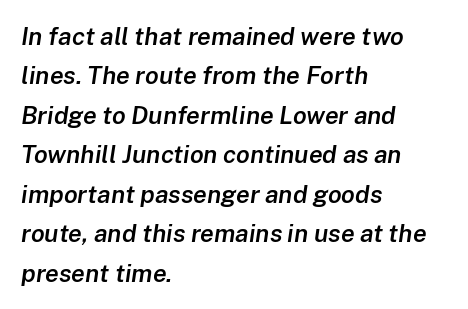
{"italic": "yes", "lean": "right", "slant_degrees": 8, "bold": "semi", "underline": "no", "align": "left", "line_spacing": "normal", "line_spacing_ratio": 1.58, "letter_spacing": "normal", "letter_spacing_em": 0.0, "glyph_px": 25}
